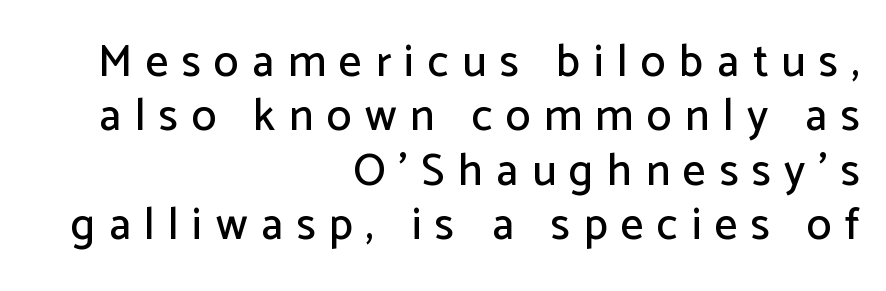
{"serif": "no", "italic": "no", "width": "normal", "stroke_contrast": "low", "x_height": "medium", "monospaced": "no", "underline": "no", "align": "right", "line_spacing_ratio": 1.21, "letter_spacing": "wide", "letter_spacing_em": 0.3, "glyph_px": 45}
